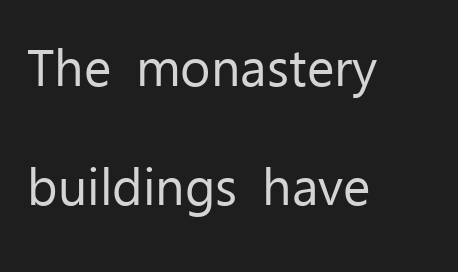
The image shows 52 px regular-weight sans-serif type, upright; set left-aligned, loose line spacing (2.28x), normal letter spacing, not underlined; low stroke contrast and a medium x-height.
